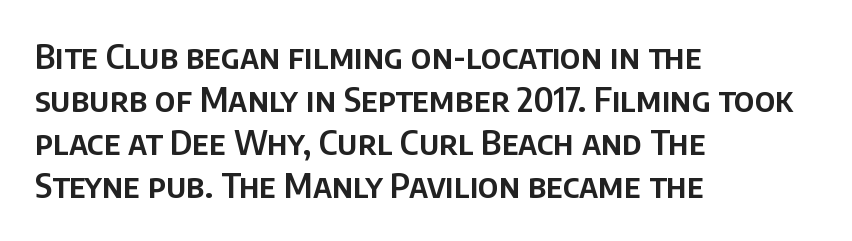
The gaps between neighbouring characters are ordinary and unremarkable. Descenders are the only things crossing below the line. Leading: standard. Think of a printed novel: that variable character pitch is what you see here. If you drew a ruler down the left edge, every line would touch it. In terms of posture, this sample is upright.
